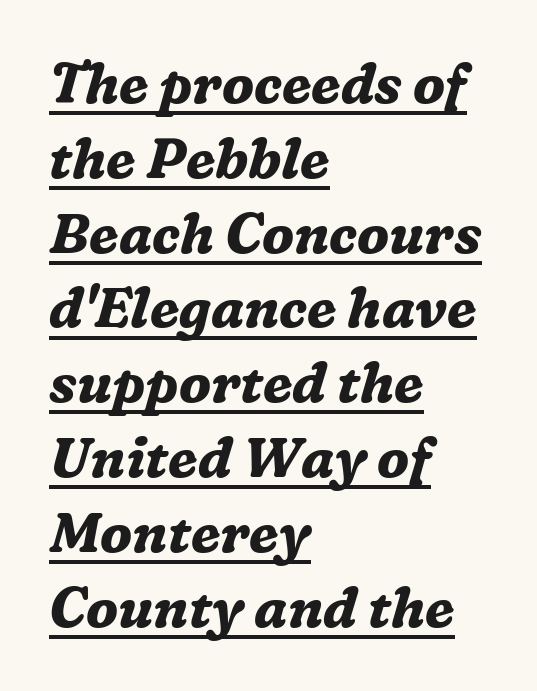
A classic flush-left, rag-right setting is used for this passage. The letters advance in unequal steps, a hallmark of proportional type. The specimen includes a rule beneath the text block's lines. Does the leading feel generous? No, just average.
